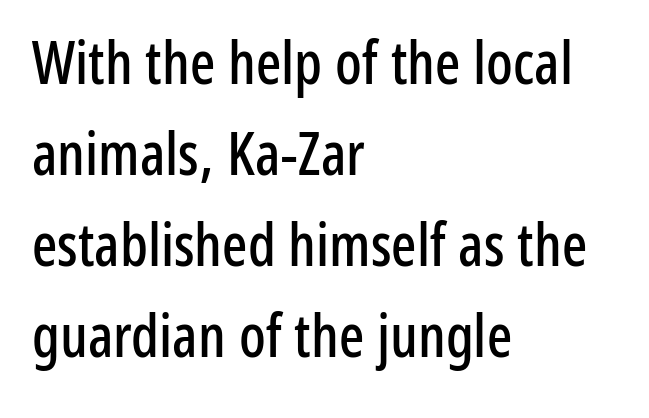
Q: Is the text italic (slanted)? A: No, it is upright.
Q: Is the typeface a serif or a sans-serif typeface? A: Sans-serif.
Q: Is the text underlined? A: No.
Q: How is the paragraph aligned? A: Left-aligned.
Q: Is the spacing between letters normal or unusually wide? A: Normal.
Q: Is the spacing between lines tight, normal or loose? A: Normal.
Q: Width (condensed, normal, or wide)? A: Condensed.
Q: Stroke contrast? A: Low.
Q: x-height? A: Medium.
Q: Monospaced? A: No.
